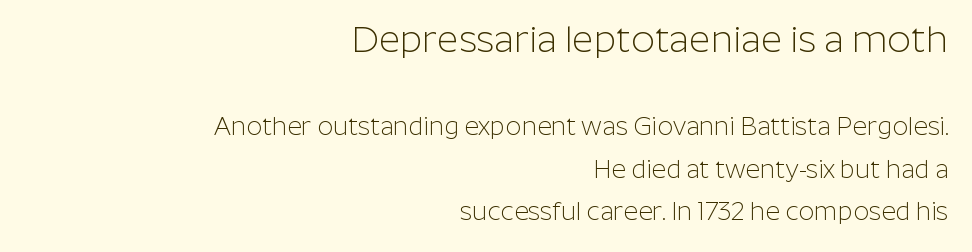
{"serif": "no", "italic": "no", "bold": "no", "weight": "light", "width": "normal", "stroke_contrast": "low", "x_height": "medium", "monospaced": "no", "underline": "no", "align": "right", "line_spacing": "normal", "line_spacing_ratio": 1.7, "letter_spacing": "normal", "letter_spacing_em": 0.0, "larger_block": "first", "size_ratio": 1.48, "glyph_px": 37}
